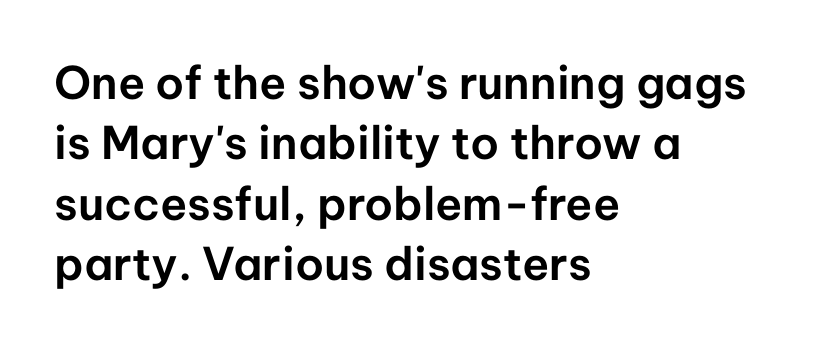
Only glyphs here, with clear space below each row. Is this a fixed-width face? No — the glyphs have proportional, varying widths. Nothing unusual about the tracking: characters are spaced as the font intends. Line starts are locked; line ends wander. Every stem runs plumb, perpendicular to the baseline. You can tell from the bare stems that sans-serif type was used.
